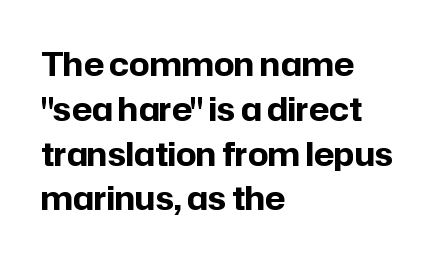
The image shows 32 px bold sans-serif type, upright; set left-aligned, normal line spacing (1.4x), normal letter spacing, not underlined; low stroke contrast and a medium x-height.
